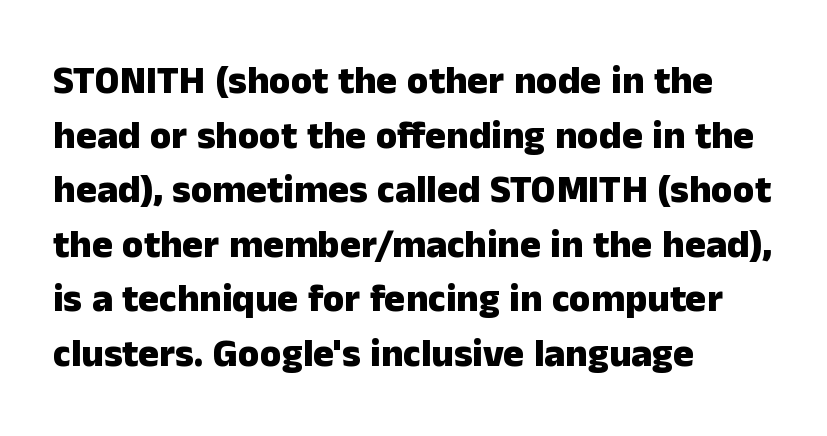
The letters carry no serifs — their stems end cleanly without finishing strokes. You could not count columns in this text — the font is proportionally spaced. Notice how the passage keeps a crisp vertical edge on the left only. The face used here has the dense, thick strokes of a bold. The string is rendered with underlining switched off. The passage shown has conventional tracking throughout.
